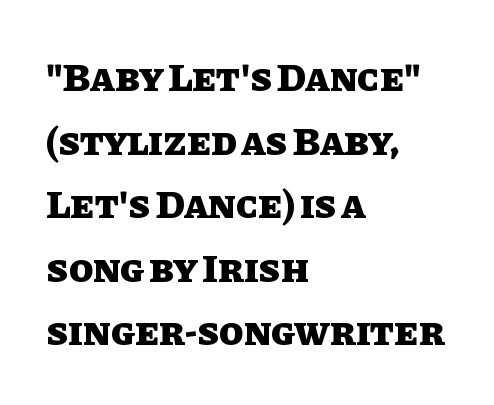
Q: Is the text bold? A: Yes.
Q: Is the text italic (slanted)? A: No, it is upright.
Q: Is the text underlined? A: No.
Q: How is the paragraph aligned? A: Left-aligned.
Q: Is the spacing between letters normal or unusually wide? A: Normal.
Q: Is the spacing between lines tight, normal or loose? A: Normal.
Q: Width (condensed, normal, or wide)? A: Normal.
Q: Stroke contrast? A: Low.
Q: x-height? A: Large.
Q: Monospaced? A: No.
